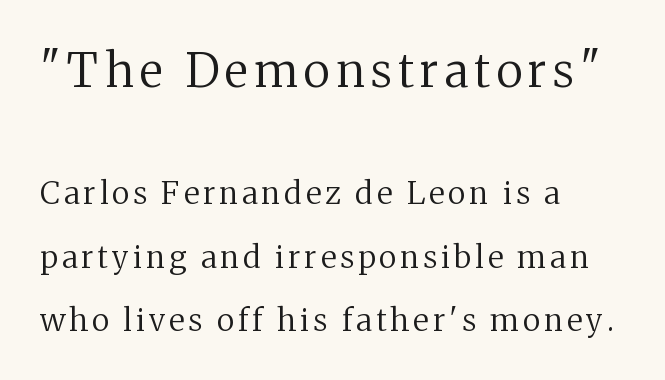
Q: Is the text bold? A: No.
Q: Is the text italic (slanted)? A: No, it is upright.
Q: Is the typeface a serif or a sans-serif typeface? A: Serif.
Q: Is the text underlined? A: No.
Q: How is the paragraph aligned? A: Left-aligned.
Q: Is the spacing between lines tight, normal or loose? A: Loose.
Q: Which block of text is set in a larger size, the first (top) or the second (bottom)? A: The first (top) one.
Q: Width (condensed, normal, or wide)? A: Normal.
Q: Stroke contrast? A: Medium.
Q: x-height? A: Medium.
Q: Monospaced? A: No.
